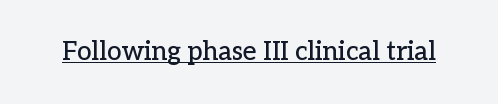
The image shows 26 px text type, upright; set normal letter spacing, underlined.
